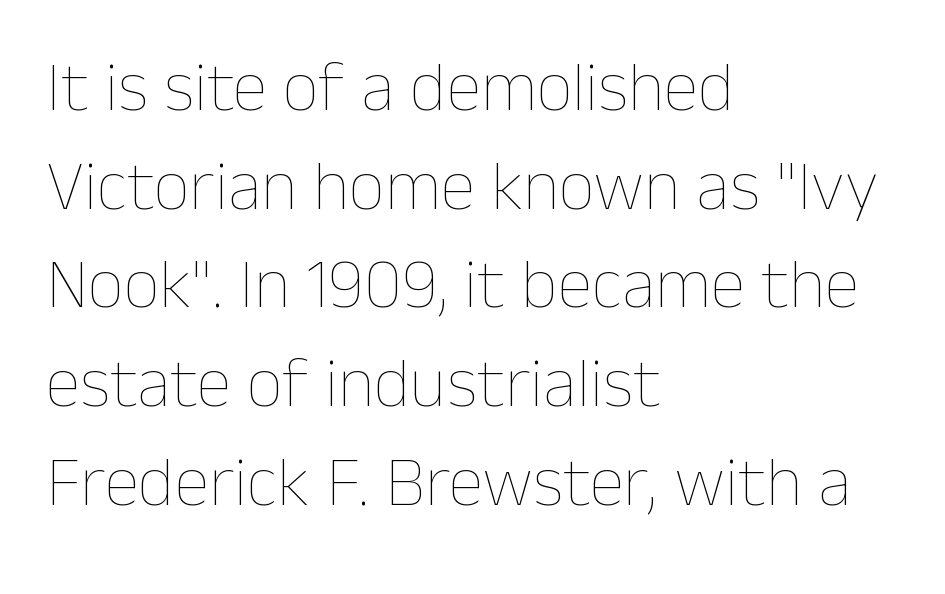
Q: Is the text bold? A: No.
Q: Is the text italic (slanted)? A: No, it is upright.
Q: Is the text underlined? A: No.
Q: How is the paragraph aligned? A: Left-aligned.
Q: Is the spacing between letters normal or unusually wide? A: Normal.
Q: Is the spacing between lines tight, normal or loose? A: Normal.
Q: Width (condensed, normal, or wide)? A: Normal.
Q: Stroke contrast? A: Low.
Q: x-height? A: Medium.
Q: Monospaced? A: No.
